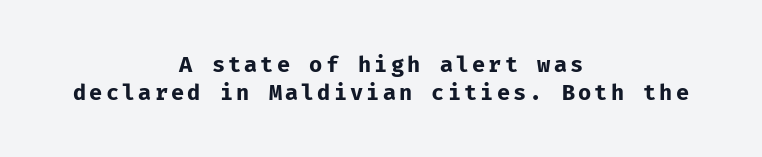
Q: Is the text bold? A: Yes.
Q: Is the text italic (slanted)? A: No, it is upright.
Q: Is the text underlined? A: No.
Q: How is the paragraph aligned? A: Centered.
Q: Is the spacing between lines tight, normal or loose? A: Normal.
